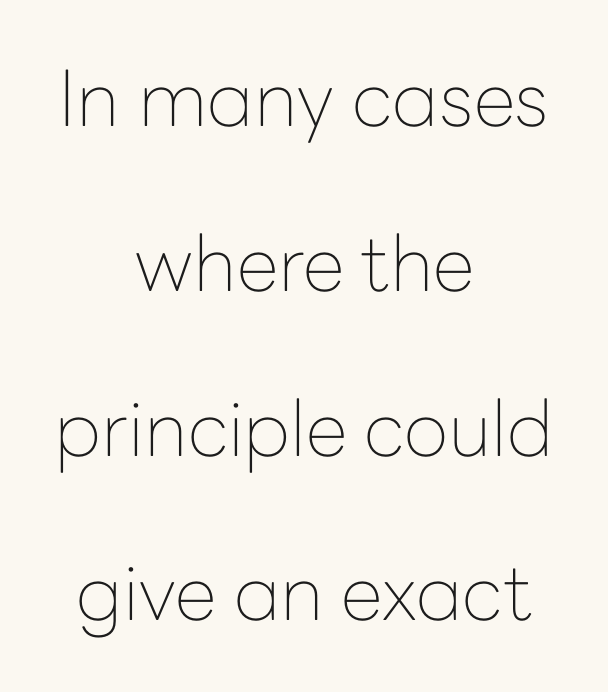
{"serif": "no", "italic": "no", "bold": "no", "weight": "thin", "width": "normal", "stroke_contrast": "low", "x_height": "medium", "monospaced": "no", "underline": "no", "align": "center", "line_spacing": "loose", "line_spacing_ratio": 2.14, "letter_spacing": "normal", "letter_spacing_em": 0.0, "glyph_px": 77}
